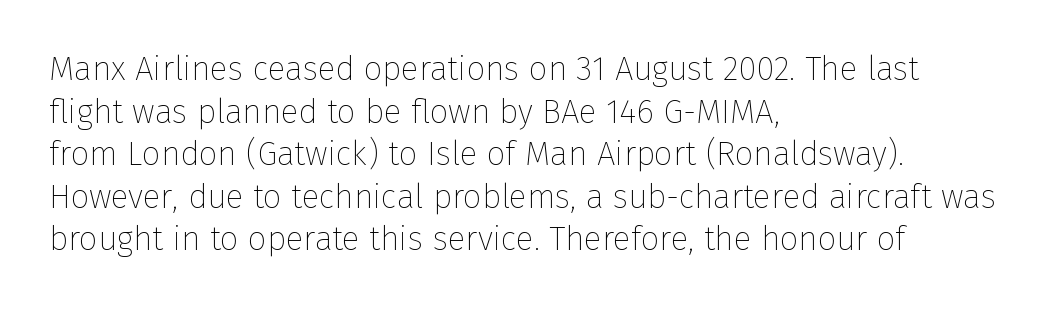
Is this a fixed-width face? No — the glyphs have proportional, varying widths. The line texture is even and compact thanks to regular tracking. Reading down the column, the eye jumps a familiar distance to each next line. Summary of weight: not heavy and not bold.
